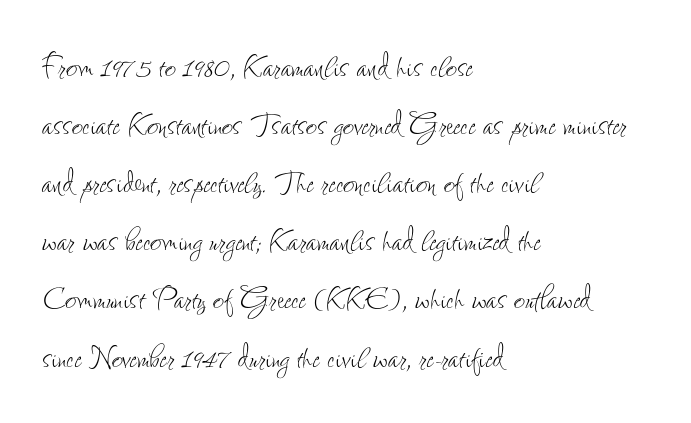
The image shows 39 px thin, condensed type; set left-aligned, normal line spacing (1.49x), normal letter spacing, not underlined; low stroke contrast and a small x-height.
